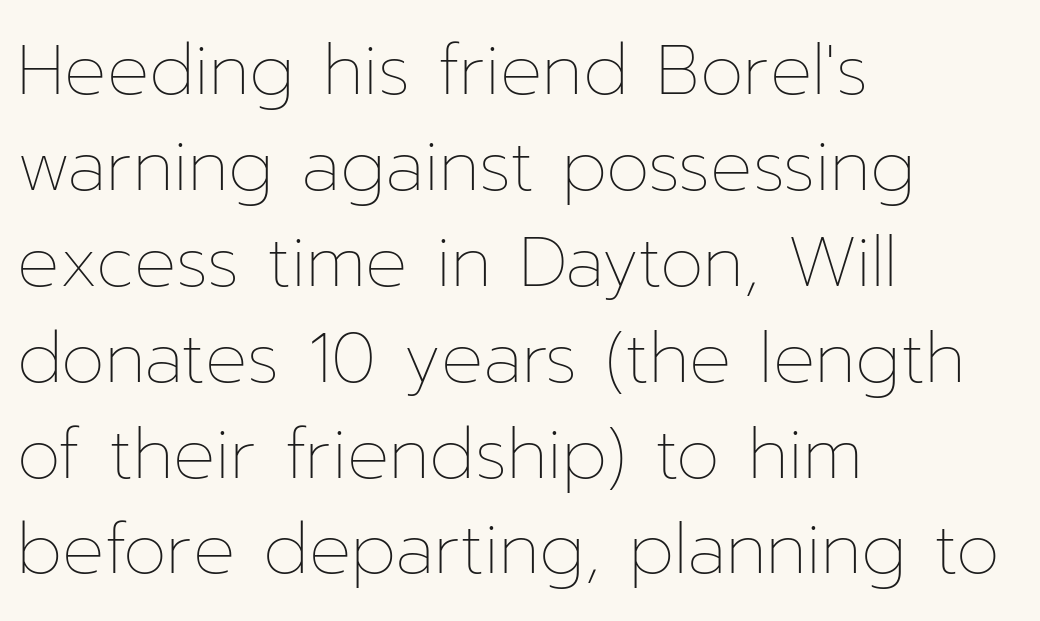
{"italic": "no", "bold": "no", "weight": "thin", "width": "normal", "stroke_contrast": "low", "x_height": "medium", "monospaced": "no", "underline": "no", "align": "left", "line_spacing": "normal", "line_spacing_ratio": 1.37, "letter_spacing": "normal", "letter_spacing_em": 0.0, "glyph_px": 70}
